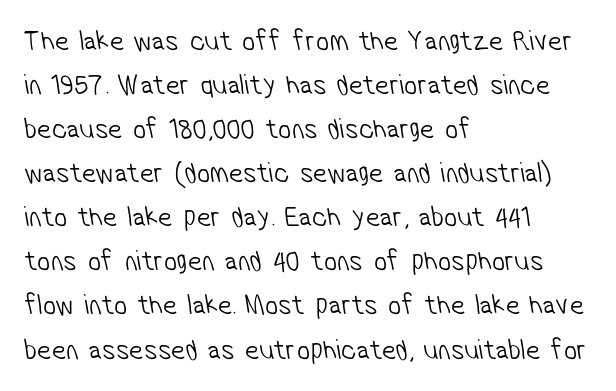
The space beneath each line is pristine and unruled. To sum up the face: it is a sans, with no serifs. Note the varied advance widths — an 'i' is clearly narrower than an 'm'. No letter is thick-stroked: the sample isn't bold. Reading down the block, your eye returns to a fixed left position each line. Compared with typical paragraphs, the rows here are spaced about the same.
